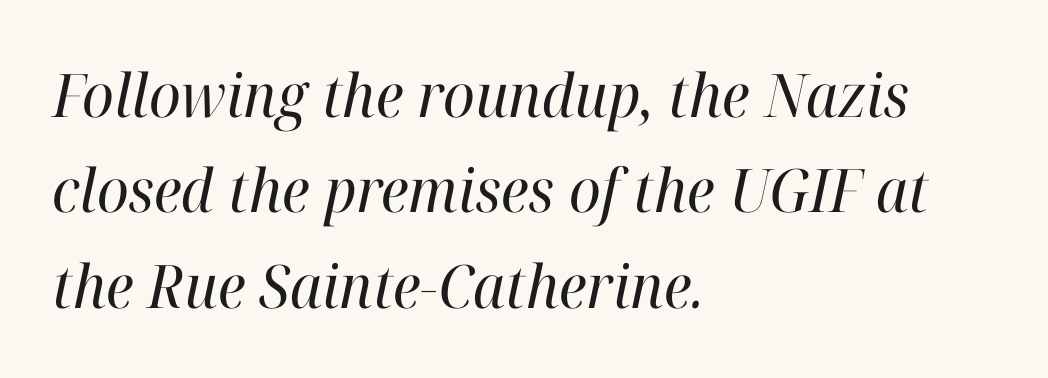
{"serif": "yes", "italic": "yes", "lean": "right", "slant_degrees": 12, "bold": "no", "weight": "regular", "width": "normal", "stroke_contrast": "high", "x_height": "medium", "monospaced": "no", "underline": "no", "align": "left", "line_spacing": "normal", "line_spacing_ratio": 1.59, "letter_spacing": "normal", "letter_spacing_em": 0.0, "glyph_px": 60}
